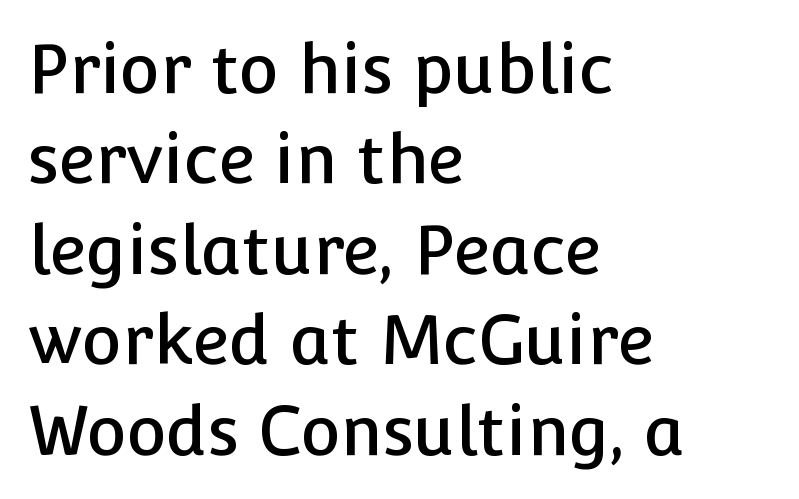
Q: Is the text italic (slanted)? A: No, it is upright.
Q: Is the typeface a serif or a sans-serif typeface? A: Sans-serif.
Q: Is the text underlined? A: No.
Q: How is the paragraph aligned? A: Left-aligned.
Q: Is the spacing between letters normal or unusually wide? A: Normal.
Q: Is the spacing between lines tight, normal or loose? A: Normal.
Q: Width (condensed, normal, or wide)? A: Normal.
Q: Stroke contrast? A: Low.
Q: x-height? A: Medium.
Q: Monospaced? A: No.
